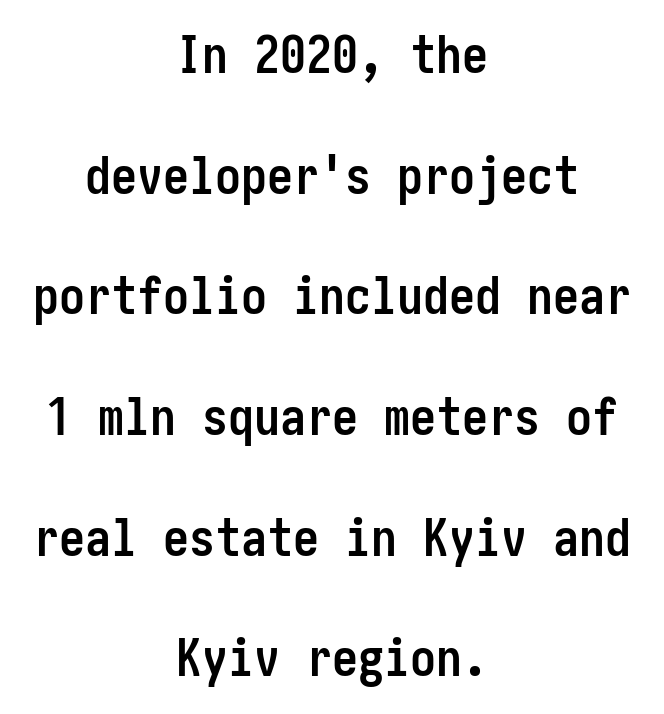
{"serif": "no", "italic": "no", "bold": "yes", "weight": "semibold", "width": "condensed", "stroke_contrast": "low", "x_height": "medium", "underline": "no", "align": "center", "line_spacing": "loose", "line_spacing_ratio": 2.32, "letter_spacing": "normal", "letter_spacing_em": 0.0, "glyph_px": 52}
